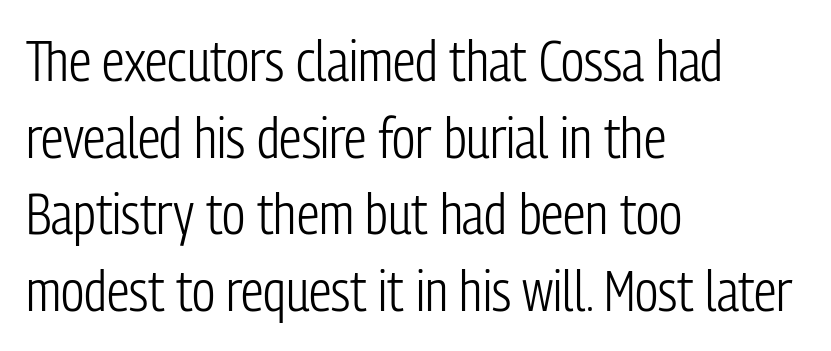
The image shows 56 px light, condensed sans-serif type, upright; set left-aligned, normal line spacing (1.37x), normal letter spacing, not underlined; low stroke contrast and a medium x-height.
